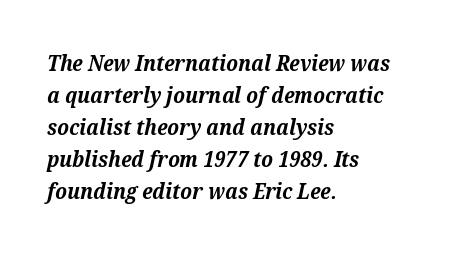
{"italic": "yes", "lean": "right", "slant_degrees": 12, "bold": "yes", "underline": "no", "align": "left", "line_spacing": "normal", "line_spacing_ratio": 1.45, "letter_spacing": "normal", "letter_spacing_em": 0.0, "glyph_px": 22}
